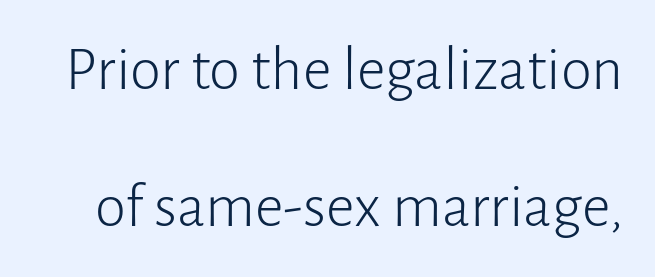
The image shows 63 px light sans-serif type, upright; set loose line spacing (2.17x), normal letter spacing, not underlined; low stroke contrast and a medium x-height.
